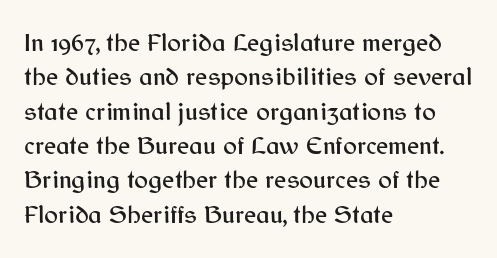
{"italic": "no", "underline": "no", "align": "left", "line_spacing": "normal", "line_spacing_ratio": 1.32, "letter_spacing": "normal", "letter_spacing_em": 0.0, "glyph_px": 26}
